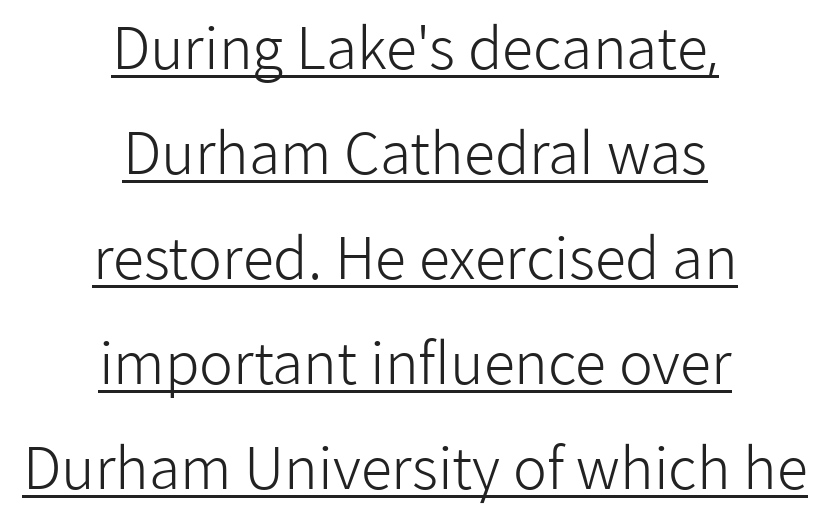
{"serif": "no", "italic": "no", "bold": "no", "weight": "light", "width": "normal", "stroke_contrast": "low", "x_height": "medium", "monospaced": "no", "underline": "yes", "align": "center", "line_spacing_ratio": 1.84, "letter_spacing": "normal", "letter_spacing_em": 0.0, "glyph_px": 57}
